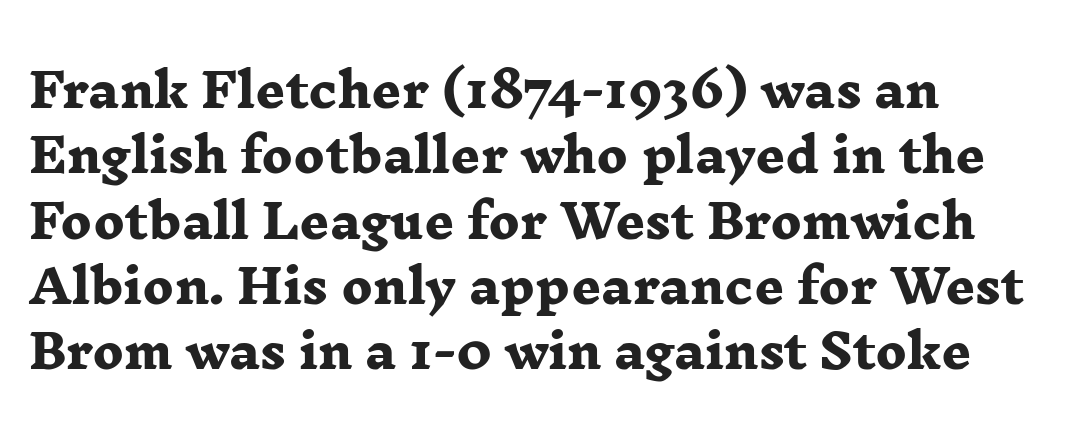
Q: Is the text bold? A: Yes.
Q: Is the typeface a serif or a sans-serif typeface? A: Serif.
Q: Is the text underlined? A: No.
Q: Is the spacing between letters normal or unusually wide? A: Normal.
Q: Is the spacing between lines tight, normal or loose? A: Normal.
Q: Width (condensed, normal, or wide)? A: Wide.
Q: Stroke contrast? A: Low.
Q: x-height? A: Medium.
Q: Monospaced? A: No.
